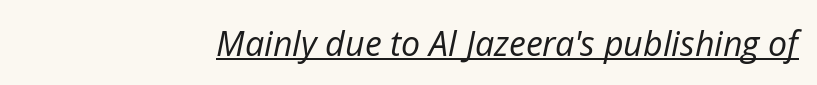
Right-aligned paragraph, ragged on the left. Notice how the stems are inclined rather than vertical — that's the hallmark of italics. Do the characters align in a grid? No, the font is proportional. On a weight scale, this lands at 450 or below. Nothing unusual about the tracking: characters are spaced as the font intends. Every word sits above its own underline.
